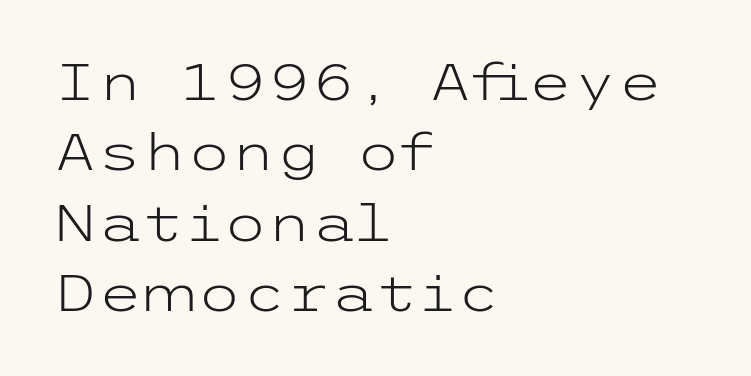
The image shows 51 px light, wide sans-serif type, upright; set left-aligned, normal line spacing (1.38x), normal letter spacing, not underlined; low stroke contrast and a medium x-height.
